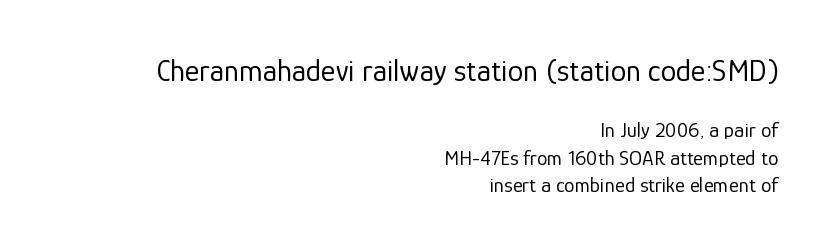
Q: Is the text bold? A: No.
Q: Is the text italic (slanted)? A: No, it is upright.
Q: Is the typeface a serif or a sans-serif typeface? A: Sans-serif.
Q: Is the text underlined? A: No.
Q: How is the paragraph aligned? A: Right-aligned.
Q: Is the spacing between letters normal or unusually wide? A: Normal.
Q: Is the spacing between lines tight, normal or loose? A: Normal.
Q: Which block of text is set in a larger size, the first (top) or the second (bottom)? A: The first (top) one.
Q: Width (condensed, normal, or wide)? A: Normal.
Q: Stroke contrast? A: Low.
Q: x-height? A: Medium.
Q: Monospaced? A: No.
